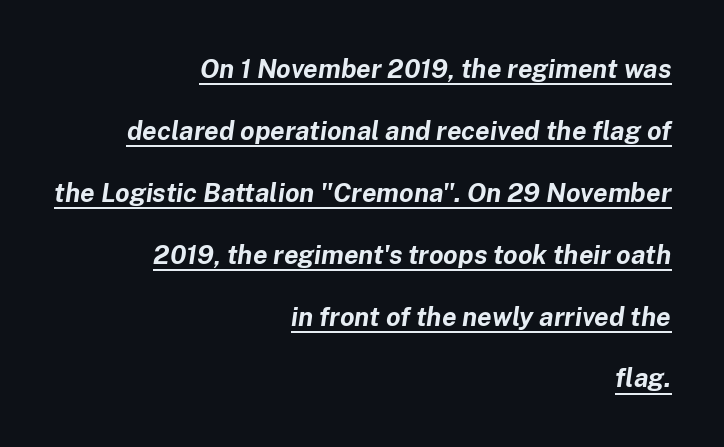
The image shows 26 px bold type, italic (leaning right); set right-aligned, loose line spacing (2.38x), normal letter spacing, underlined.
